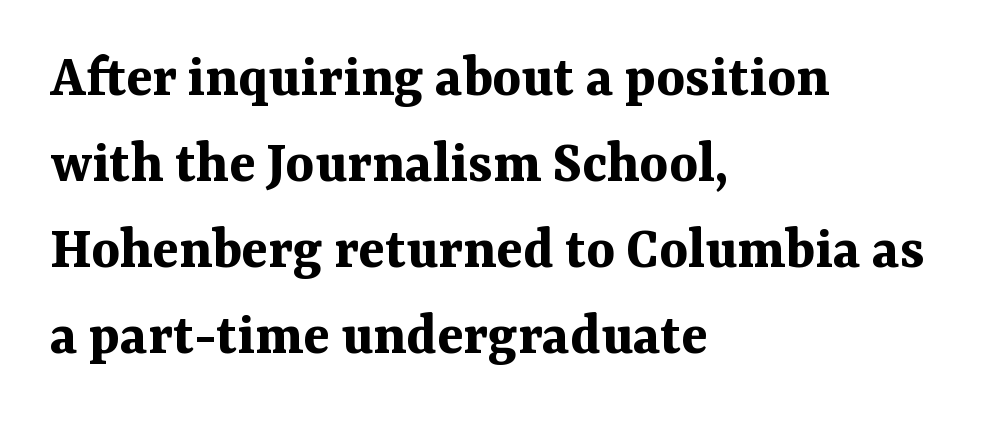
Q: Is the text bold? A: Yes.
Q: Is the text italic (slanted)? A: No, it is upright.
Q: Is the typeface a serif or a sans-serif typeface? A: Serif.
Q: Is the text underlined? A: No.
Q: How is the paragraph aligned? A: Left-aligned.
Q: Is the spacing between letters normal or unusually wide? A: Normal.
Q: Is the spacing between lines tight, normal or loose? A: Normal.
Q: Width (condensed, normal, or wide)? A: Normal.
Q: Stroke contrast? A: Medium.
Q: x-height? A: Medium.
Q: Monospaced? A: No.
